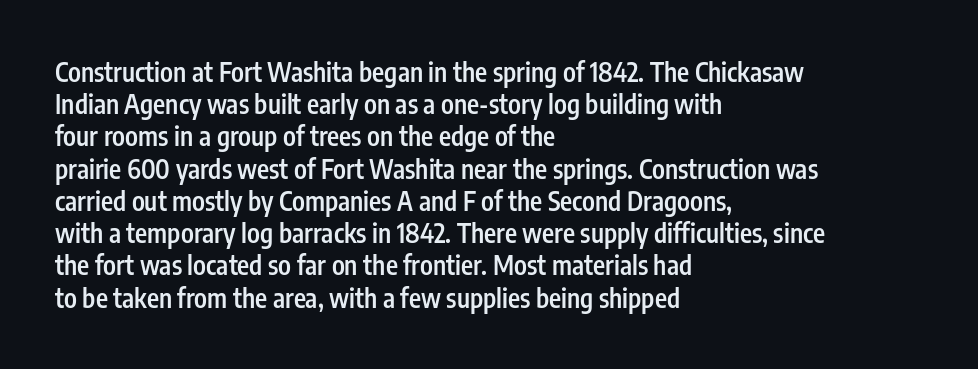
The image shows 26 px text type, upright; set left-aligned, line spacing 1.24x, normal letter spacing, not underlined.
